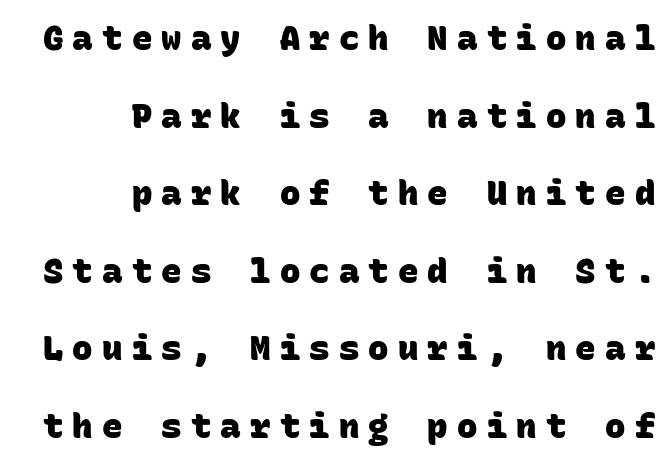
A bare baseline throughout the passage. One glance says open: line gaps are wider than usual. Students, note that the glyphs here are deliberately spaced far apart. Set as a true bold cut, around the 700 mark. I'd call this a sans setting — the letters go barefoot. The ragged edge is on the left, which tells us the setting is flush right.
